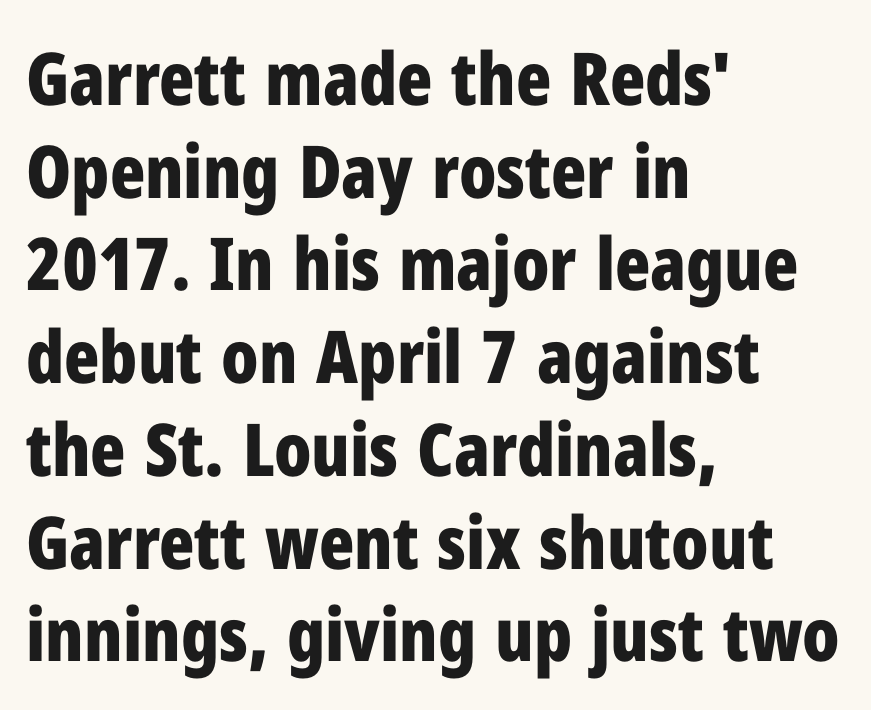
Q: Is the text bold? A: Yes.
Q: Is the text italic (slanted)? A: No, it is upright.
Q: Is the typeface a serif or a sans-serif typeface? A: Sans-serif.
Q: Is the text underlined? A: No.
Q: How is the paragraph aligned? A: Left-aligned.
Q: Is the spacing between letters normal or unusually wide? A: Normal.
Q: Is the spacing between lines tight, normal or loose? A: Normal.
Q: Width (condensed, normal, or wide)? A: Condensed.
Q: Stroke contrast? A: Low.
Q: x-height? A: Medium.
Q: Monospaced? A: No.
